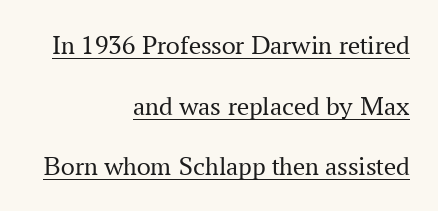
The image shows 27 px text type, upright; set right-aligned, loose line spacing (2.25x), normal letter spacing, underlined.
